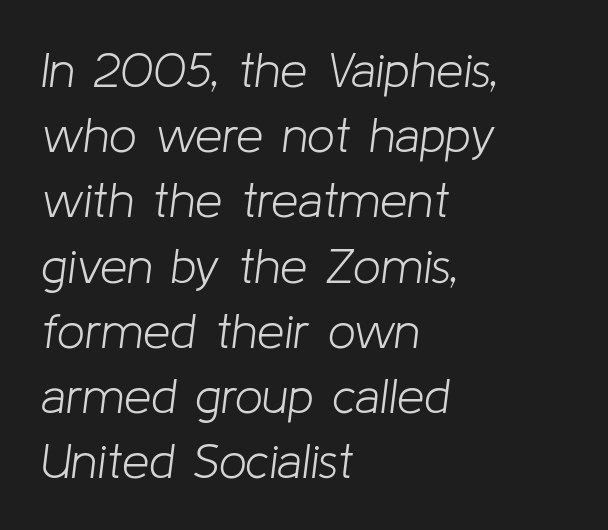
Q: Is the text bold? A: No.
Q: Is the text italic (slanted)? A: Yes, it leans right by about 8 degrees.
Q: Is the text underlined? A: No.
Q: How is the paragraph aligned? A: Left-aligned.
Q: Is the spacing between letters normal or unusually wide? A: Normal.
Q: Is the spacing between lines tight, normal or loose? A: Normal.
Q: Width (condensed, normal, or wide)? A: Normal.
Q: Stroke contrast? A: Low.
Q: x-height? A: Medium.
Q: Monospaced? A: No.
